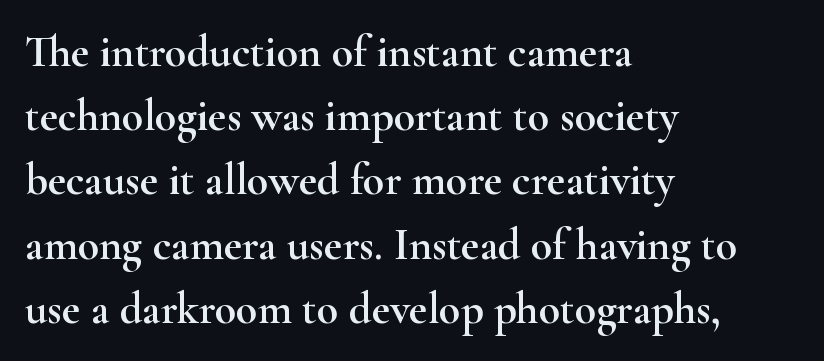
Q: Is the text italic (slanted)? A: No, it is upright.
Q: Is the typeface a serif or a sans-serif typeface? A: Serif.
Q: Is the text underlined? A: No.
Q: How is the paragraph aligned? A: Left-aligned.
Q: Is the spacing between letters normal or unusually wide? A: Normal.
Q: Is the spacing between lines tight, normal or loose? A: Normal.
Q: Width (condensed, normal, or wide)? A: Wide.
Q: Stroke contrast? A: High.
Q: x-height? A: Small.
Q: Monospaced? A: No.
